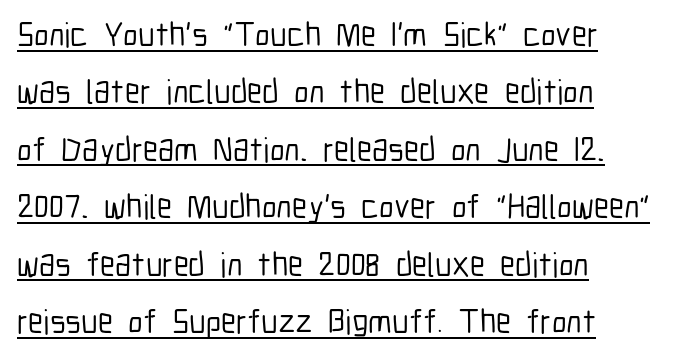
{"serif": "no", "italic": "no", "width": "condensed", "stroke_contrast": "low", "x_height": "medium", "monospaced": "no", "underline": "yes", "align": "left", "line_spacing": "normal", "line_spacing_ratio": 1.69, "letter_spacing": "normal", "letter_spacing_em": 0.0, "glyph_px": 34}
